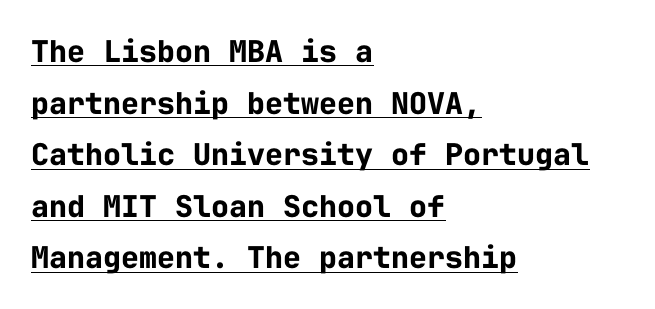
Q: Is the text bold? A: Yes.
Q: Is the text italic (slanted)? A: No, it is upright.
Q: Is the typeface a serif or a sans-serif typeface? A: Sans-serif.
Q: Is the text underlined? A: Yes.
Q: How is the paragraph aligned? A: Left-aligned.
Q: Is the spacing between letters normal or unusually wide? A: Normal.
Q: Width (condensed, normal, or wide)? A: Normal.
Q: Stroke contrast? A: Low.
Q: x-height? A: Medium.
Q: Monospaced? A: Yes.
